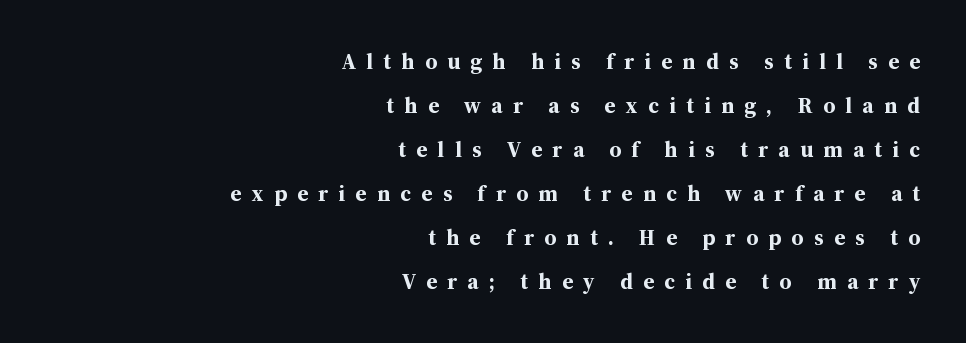
Upright lettering throughout. Any mark beneath the type? The region is blank. Is the type bold? Yes — the strokes are clearly thick and heavy. Each word looks stretched out because of the extra space between its letters. This sample is right-justified, so line beginnings fall wherever the words allow. This block would shrink considerably if given ordinary leading; it's expanded now.
